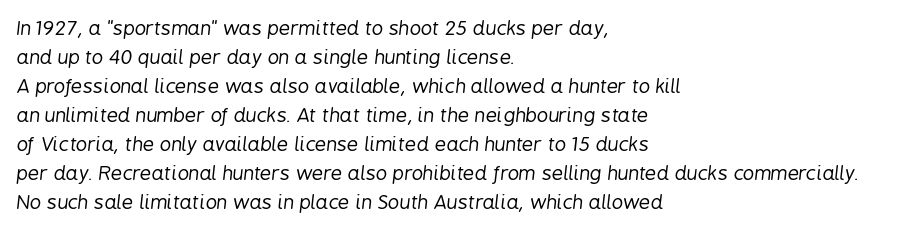
{"italic": "yes", "lean": "right", "slant_degrees": 6, "bold": "no", "underline": "no", "align": "left", "line_spacing": "normal", "line_spacing_ratio": 1.45, "letter_spacing": "normal", "letter_spacing_em": 0.0, "glyph_px": 20}
